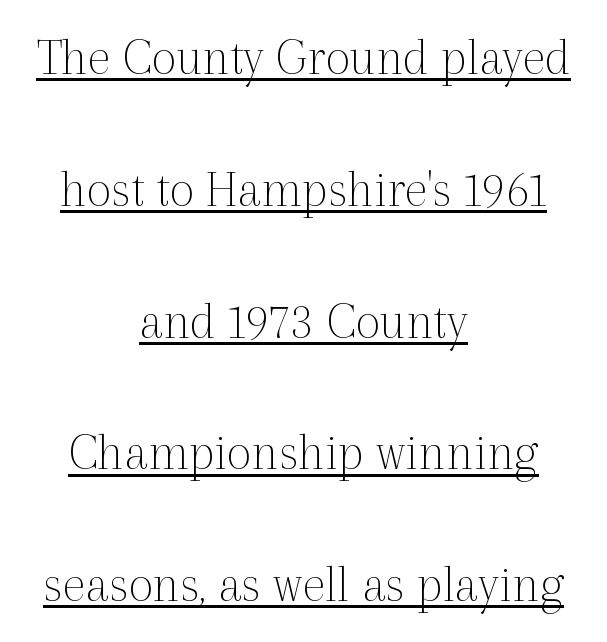
Q: Is the text bold? A: No.
Q: Is the text italic (slanted)? A: No, it is upright.
Q: Is the typeface a serif or a sans-serif typeface? A: Serif.
Q: Is the text underlined? A: Yes.
Q: How is the paragraph aligned? A: Centered.
Q: Is the spacing between letters normal or unusually wide? A: Normal.
Q: Is the spacing between lines tight, normal or loose? A: Loose.
Q: Width (condensed, normal, or wide)? A: Normal.
Q: x-height? A: Medium.
Q: Monospaced? A: No.
